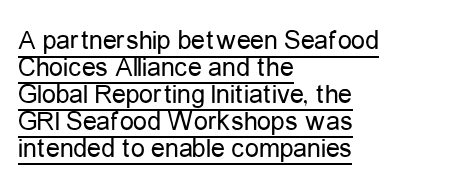
The weight would be labelled regular, book, light, or lighter still. This is the regular roman posture of the typeface. Horizontal alignment here is leftward, the default for most running prose. Beneath each row of characters lies a ruled line.
